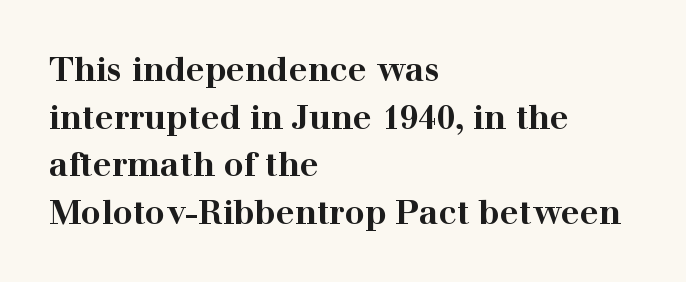
The image shows 33 px bold, wide serif type, upright; set left-aligned, normal line spacing (1.44x), normal letter spacing, not underlined; high stroke contrast and a medium x-height.
